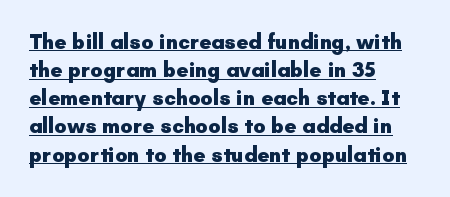
Q: Is the text bold? A: Yes.
Q: Is the text italic (slanted)? A: No, it is upright.
Q: Is the text underlined? A: Yes.
Q: How is the paragraph aligned? A: Left-aligned.
Q: Is the spacing between letters normal or unusually wide? A: Normal.
Q: Is the spacing between lines tight, normal or loose? A: Normal.
